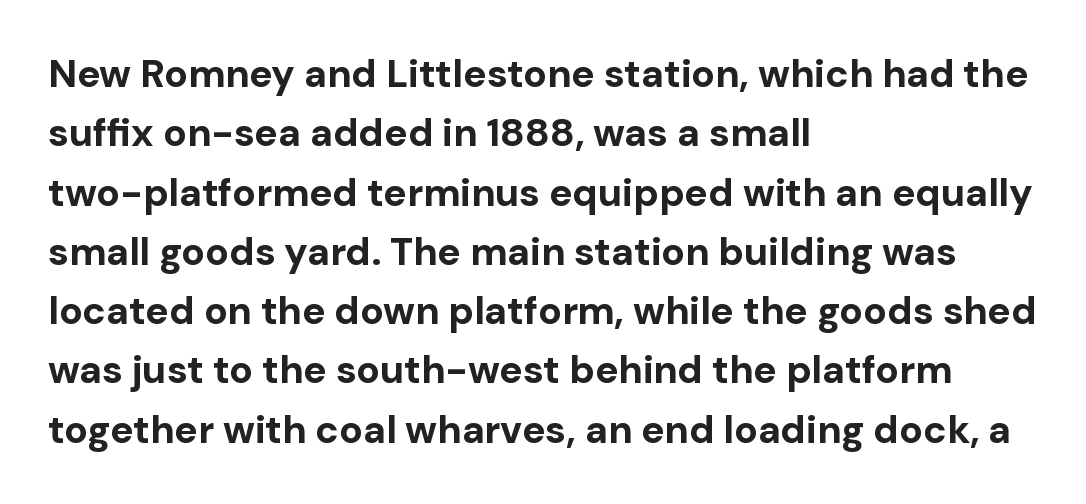
The image shows 39 px bold sans-serif type, upright; set left-aligned, normal line spacing (1.52x), normal letter spacing, not underlined; low stroke contrast and a medium x-height.
